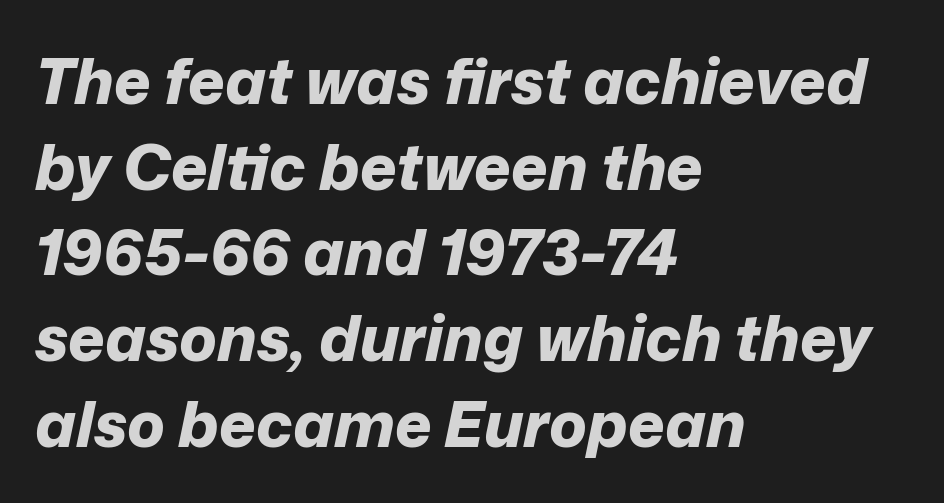
{"italic": "yes", "lean": "right", "slant_degrees": 12, "bold": "yes", "weight": "bold", "width": "normal", "stroke_contrast": "low", "x_height": "medium", "monospaced": "no", "underline": "no", "align": "left", "line_spacing": "normal", "line_spacing_ratio": 1.36, "letter_spacing": "normal", "letter_spacing_em": 0.0, "glyph_px": 63}
